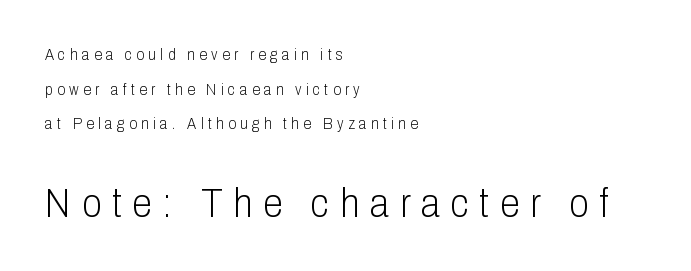
Check the space under the baseline: it is left empty. Rows of type keep a wide berth in the vertical direction. Posture: vertical. Looks like regular typesetting: each glyph gets only the width it needs. A sans-serif font was chosen for this passage.
